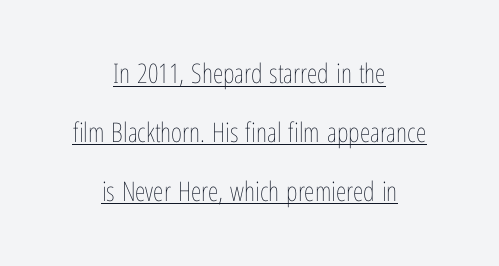
Q: Is the text bold? A: No.
Q: Is the text italic (slanted)? A: No, it is upright.
Q: Is the text underlined? A: Yes.
Q: How is the paragraph aligned? A: Centered.
Q: Is the spacing between letters normal or unusually wide? A: Normal.
Q: Is the spacing between lines tight, normal or loose? A: Loose.
